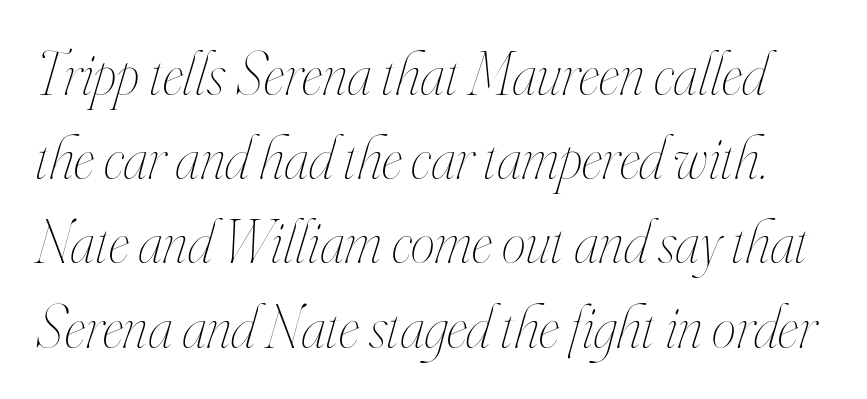
The image shows 61 px thin, condensed type, italic (leaning right); set normal line spacing (1.38x), normal letter spacing, not underlined; high stroke contrast and a small x-height.
